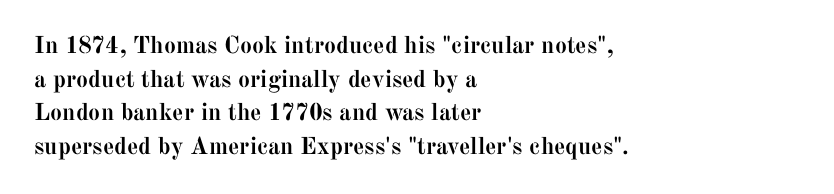
Any mark beneath the type? The region is blank. Regular leading. The face used here is rendered with its standard letterfit. These words are printed bold, with thick strokes throughout. Italic? Not at all — the glyphs are vertical. Left-aligned paragraph, ragged on the right.
